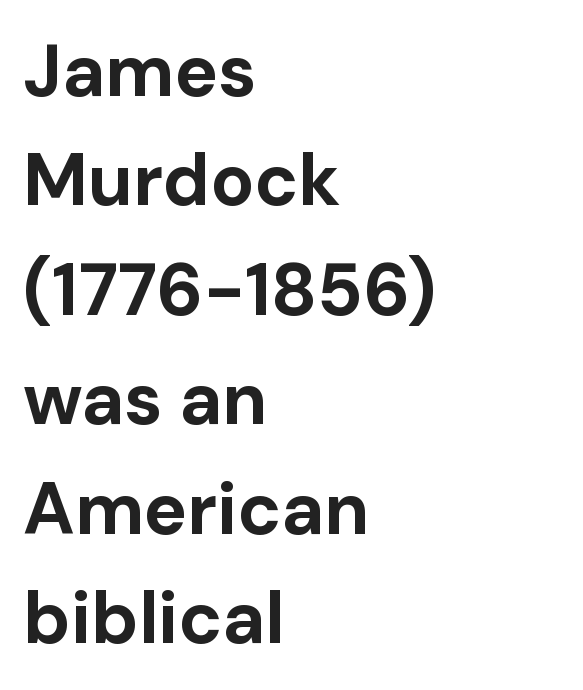
The image shows 73 px bold sans-serif type, upright; set left-aligned, normal line spacing (1.5x), normal letter spacing, not underlined; low stroke contrast and a medium x-height.
